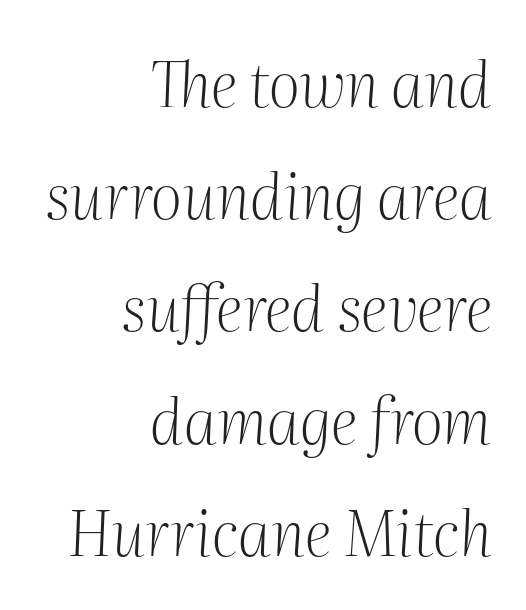
Q: Is the text bold? A: No.
Q: Is the text italic (slanted)? A: Yes, it leans right by about 2 degrees.
Q: Is the typeface a serif or a sans-serif typeface? A: Serif.
Q: Is the text underlined? A: No.
Q: How is the paragraph aligned? A: Right-aligned.
Q: Is the spacing between letters normal or unusually wide? A: Normal.
Q: Width (condensed, normal, or wide)? A: Normal.
Q: Stroke contrast? A: Medium.
Q: x-height? A: Medium.
Q: Monospaced? A: No.
